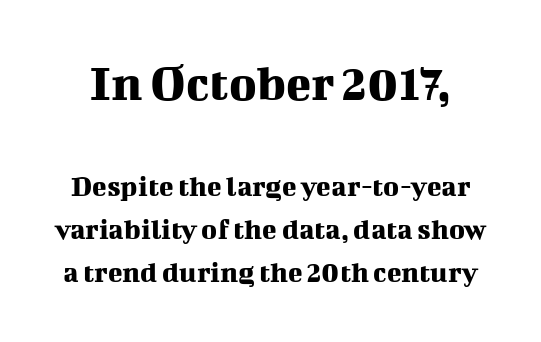
Q: Is the text italic (slanted)? A: No, it is upright.
Q: Is the typeface a serif or a sans-serif typeface? A: Serif.
Q: Is the text underlined? A: No.
Q: Is the spacing between letters normal or unusually wide? A: Normal.
Q: Is the spacing between lines tight, normal or loose? A: Normal.
Q: Which block of text is set in a larger size, the first (top) or the second (bottom)? A: The first (top) one.
Q: Width (condensed, normal, or wide)? A: Normal.
Q: Stroke contrast? A: Medium.
Q: x-height? A: Medium.
Q: Monospaced? A: No.
